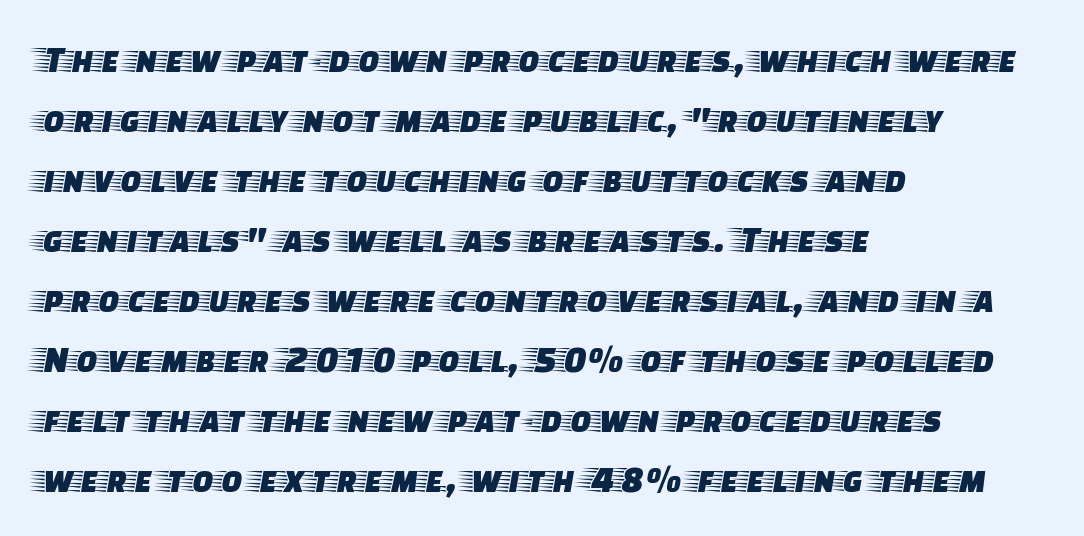
Q: Is the text italic (slanted)? A: Yes.
Q: Is the typeface a serif or a sans-serif typeface? A: Serif.
Q: Is the text underlined? A: No.
Q: How is the paragraph aligned? A: Left-aligned.
Q: Is the spacing between letters normal or unusually wide? A: Normal.
Q: Is the spacing between lines tight, normal or loose? A: Normal.
Q: Width (condensed, normal, or wide)? A: Wide.
Q: Stroke contrast? A: Low.
Q: x-height? A: Large.
Q: Monospaced? A: No.
